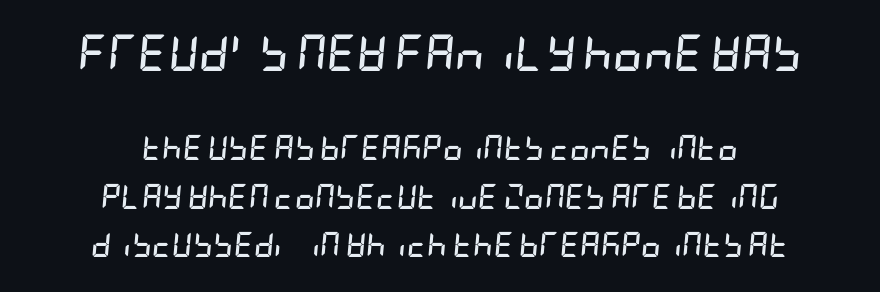
Q: Is the text bold? A: Yes.
Q: Is the text italic (slanted)? A: Yes, it leans right by about 5 degrees.
Q: Is the text underlined? A: No.
Q: How is the paragraph aligned? A: Centered.
Q: Is the spacing between letters normal or unusually wide? A: Normal.
Q: Is the spacing between lines tight, normal or loose? A: Loose.
Q: Which block of text is set in a larger size, the first (top) or the second (bottom)? A: The first (top) one.
Q: Width (condensed, normal, or wide)? A: Condensed.
Q: Stroke contrast? A: Low.
Q: x-height? A: Large.
